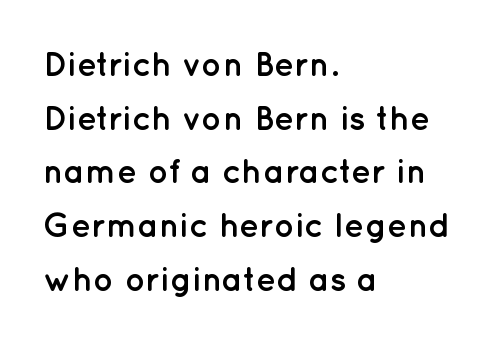
Q: Is the text bold? A: Yes.
Q: Is the text italic (slanted)? A: No, it is upright.
Q: Is the typeface a serif or a sans-serif typeface? A: Sans-serif.
Q: Is the text underlined? A: No.
Q: How is the paragraph aligned? A: Left-aligned.
Q: Is the spacing between letters normal or unusually wide? A: Normal.
Q: Is the spacing between lines tight, normal or loose? A: Normal.
Q: Width (condensed, normal, or wide)? A: Normal.
Q: Stroke contrast? A: Low.
Q: x-height? A: Medium.
Q: Monospaced? A: No.
